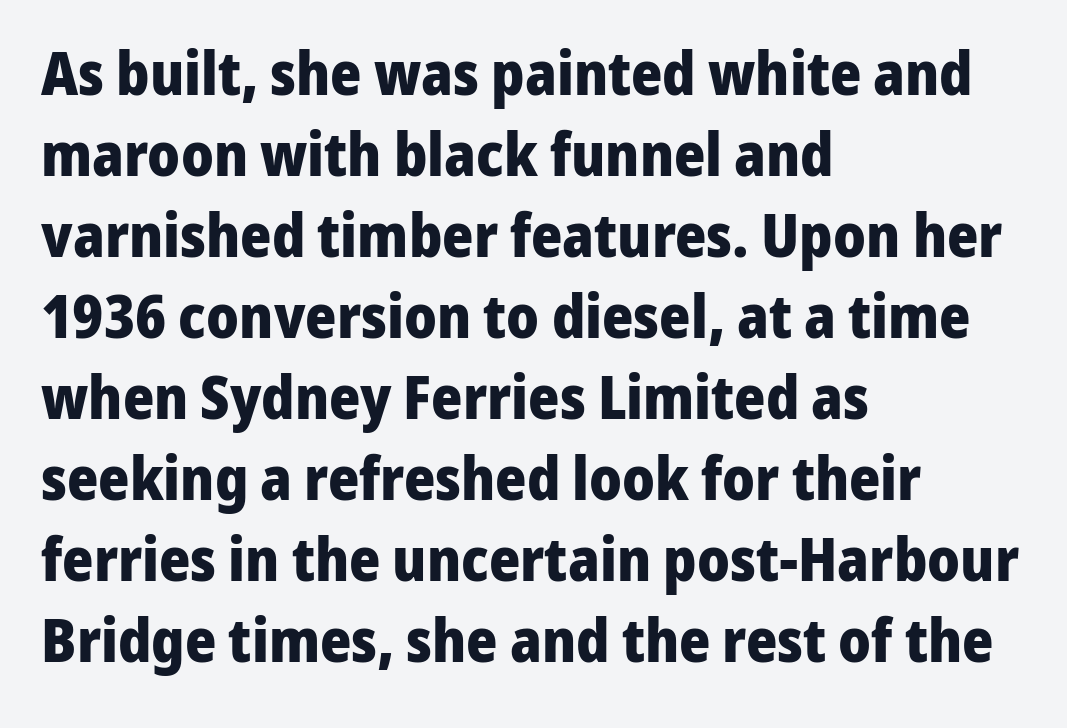
The image shows 60 px heavy sans-serif type, upright; set left-aligned, normal line spacing (1.35x), normal letter spacing, not underlined; low stroke contrast and a medium x-height.
